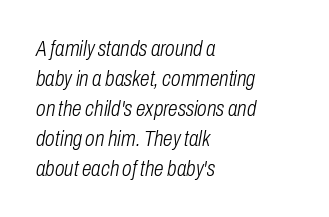
Counters stay open thanks to moderate or lighter strokes. Line starts are locked; line ends wander. The face used here has a pronounced slope to its letters. Interline gaps are of average width in this sample.
